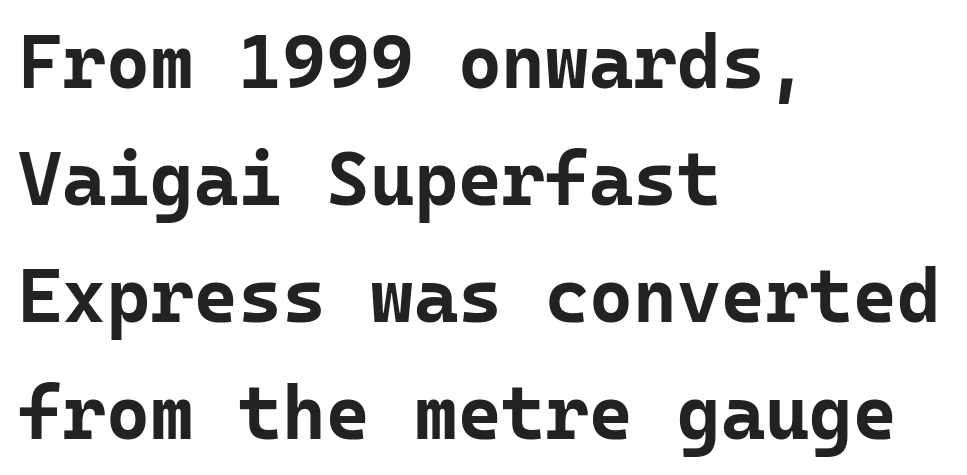
{"serif": "no", "italic": "no", "bold": "yes", "weight": "bold", "width": "normal", "stroke_contrast": "low", "x_height": "medium", "monospaced": "yes", "underline": "no", "align": "left", "line_spacing": "normal", "line_spacing_ratio": 1.56, "letter_spacing": "normal", "letter_spacing_em": 0.0, "glyph_px": 75}
